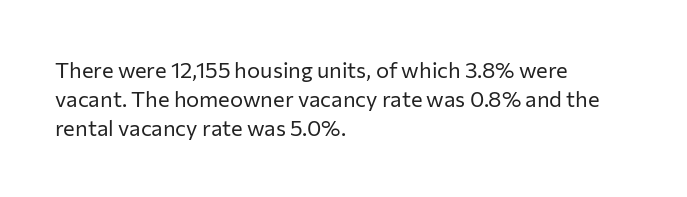
{"italic": "no", "bold": "no", "underline": "no", "align": "left", "line_spacing": "normal", "line_spacing_ratio": 1.32, "letter_spacing": "normal", "letter_spacing_em": 0.0, "glyph_px": 22}
